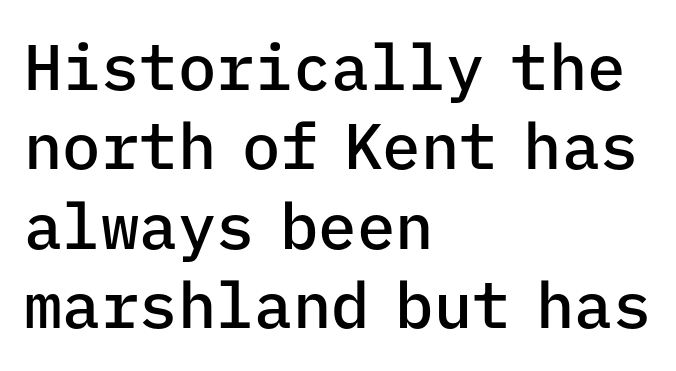
Q: Is the text bold? A: Semi-bold.
Q: Is the text italic (slanted)? A: No, it is upright.
Q: Is the typeface a serif or a sans-serif typeface? A: Sans-serif.
Q: Is the text underlined? A: No.
Q: How is the paragraph aligned? A: Left-aligned.
Q: Is the spacing between letters normal or unusually wide? A: Normal.
Q: Width (condensed, normal, or wide)? A: Normal.
Q: Stroke contrast? A: Low.
Q: x-height? A: Medium.
Q: Monospaced? A: Yes.
